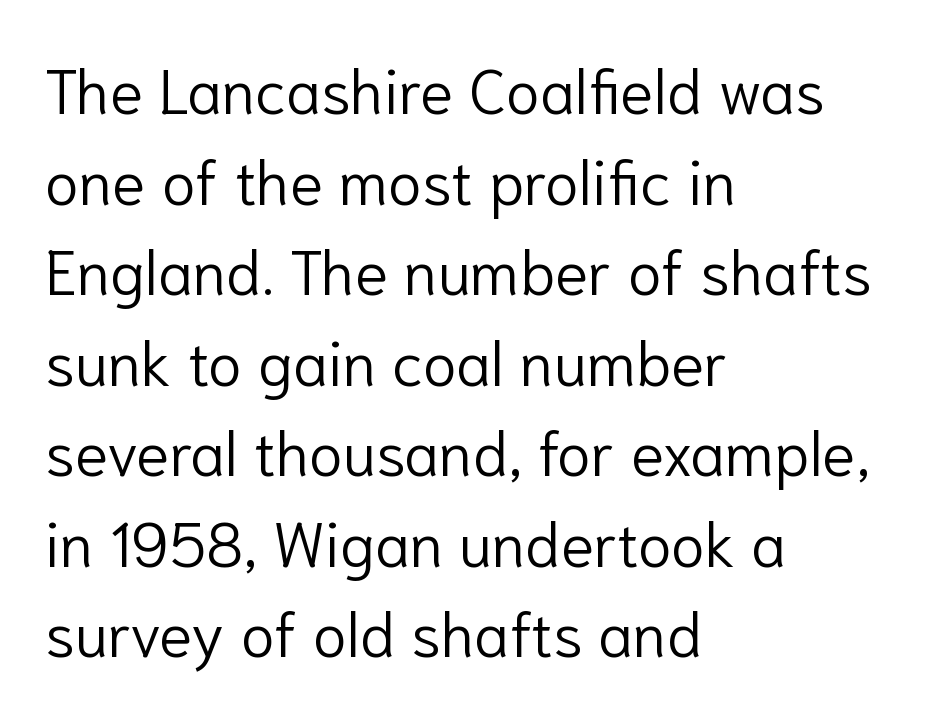
Does the type have serifs? No, each stem ends abruptly. Casual observation: everything's shoved over to the left. Quick note: underline off. Notice how descenders clear the ascenders below comfortably — that's standard leading. Tracking here is standard; glyphs follow each other at the usual distance.
